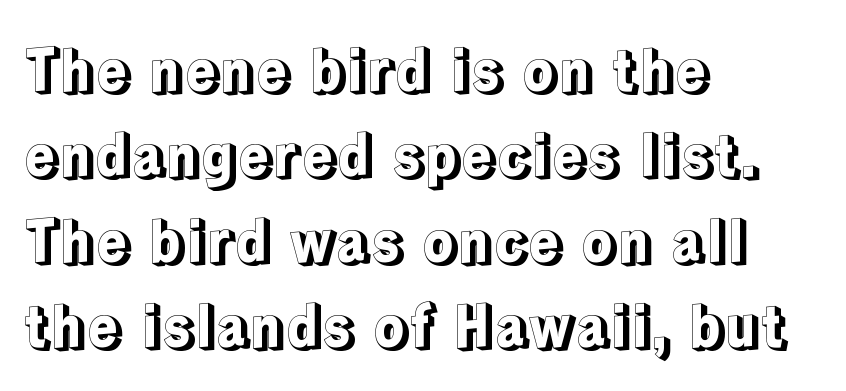
{"italic": "no", "width": "normal", "x_height": "medium", "monospaced": "no", "underline": "no", "align": "left", "line_spacing": "normal", "line_spacing_ratio": 1.5, "letter_spacing": "normal", "letter_spacing_em": 0.0, "glyph_px": 57}
